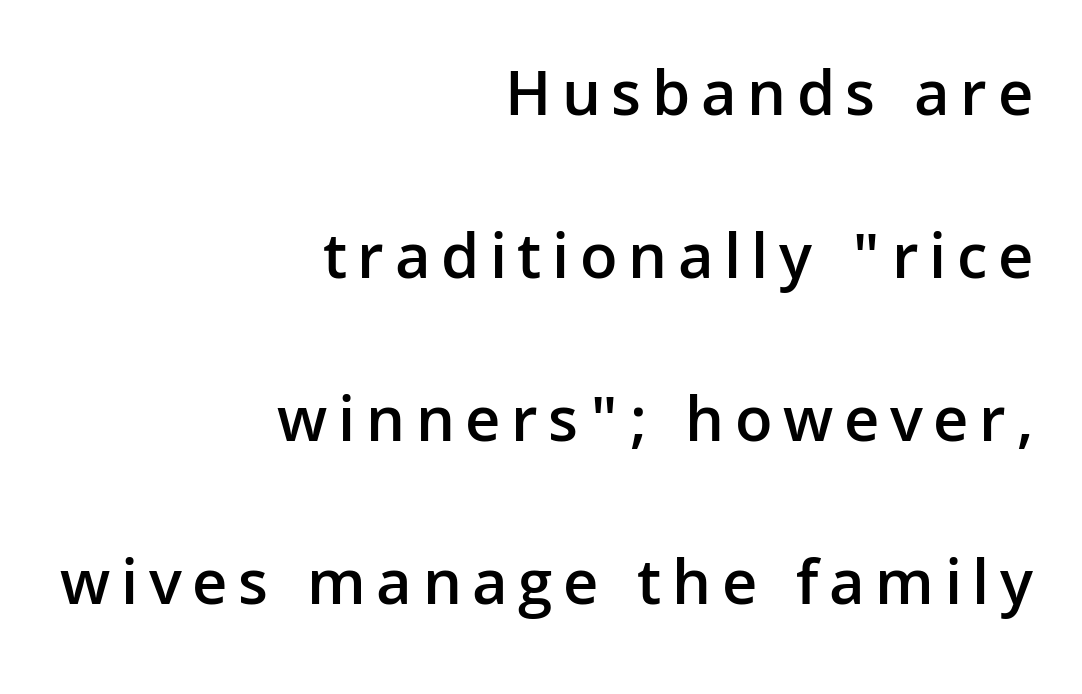
The image shows 66 px semibold sans-serif type, upright; set right-aligned, loose line spacing (2.47x), not underlined; low stroke contrast and a medium x-height.
